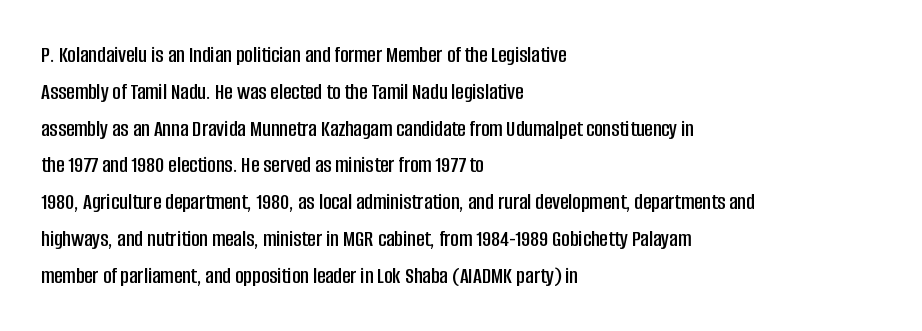
{"italic": "no", "underline": "no", "align": "left", "line_spacing": "normal", "line_spacing_ratio": 1.6, "letter_spacing": "normal", "letter_spacing_em": 0.0, "glyph_px": 23}
